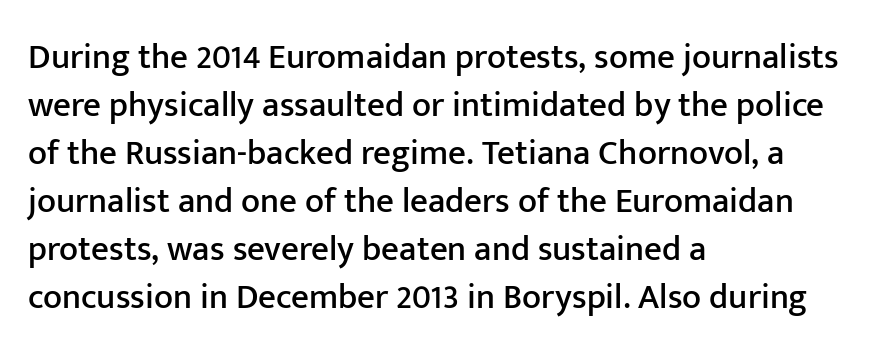
The image shows 35 px sans-serif type, upright; set left-aligned, normal line spacing (1.37x), normal letter spacing, not underlined; low stroke contrast and a medium x-height.
